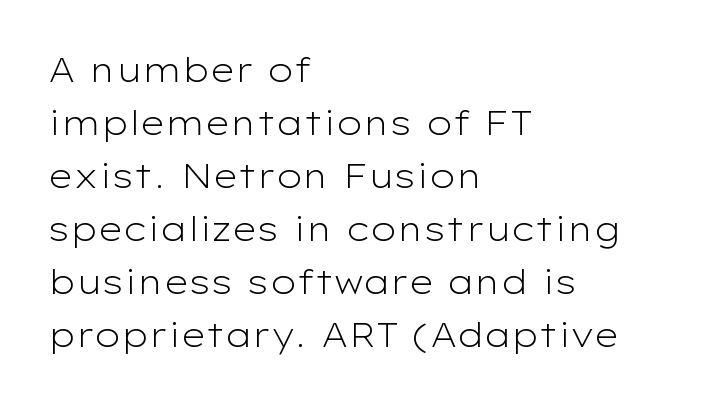
The image shows 34 px light, wide sans-serif type, upright; set left-aligned, normal line spacing (1.56x), normal letter spacing, not underlined; low stroke contrast and a medium x-height.
